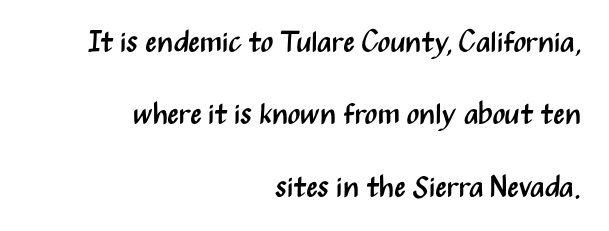
{"serif": "no", "italic": "no", "bold": "no", "weight": "regular", "width": "condensed", "stroke_contrast": "medium", "x_height": "medium", "monospaced": "no", "underline": "no", "align": "right", "line_spacing": "loose", "line_spacing_ratio": 2.41, "letter_spacing": "normal", "letter_spacing_em": 0.0, "glyph_px": 30}
